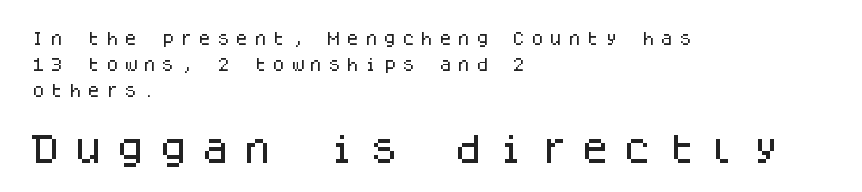
{"serif": "no", "italic": "no", "width": "normal", "stroke_contrast": "low", "x_height": "large", "monospaced": "yes", "underline": "no", "align": "left", "line_spacing_ratio": 1.85, "letter_spacing": "wide", "letter_spacing_em": 0.32, "larger_block": "second", "size_ratio": 2.29, "glyph_px": 32}
